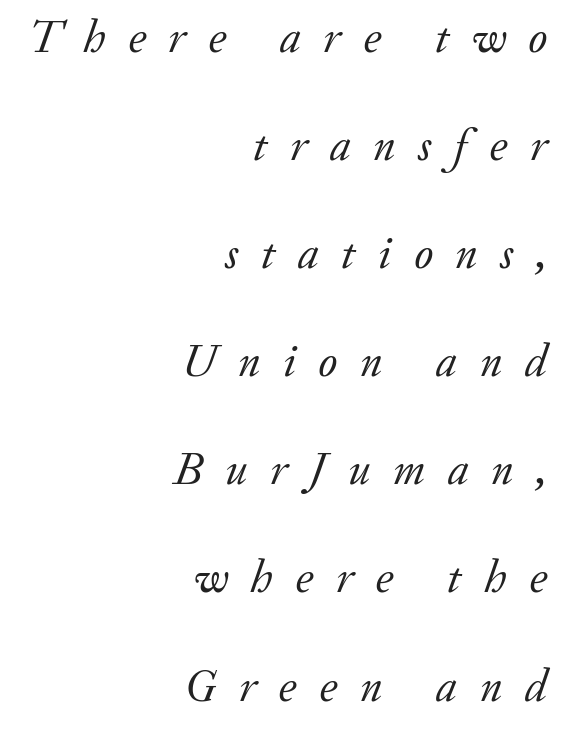
The image shows 46 px regular-weight serif type, italic (leaning right); set right-aligned, loose line spacing (2.35x), unusually wide letter spacing (+0.49 em), not underlined; low stroke contrast and a small x-height.
